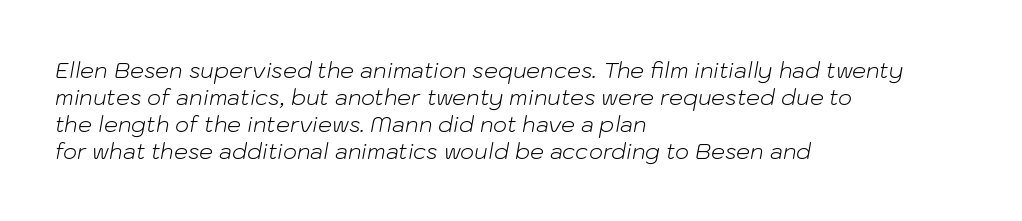
Q: Is the text bold? A: No.
Q: Is the text italic (slanted)? A: Yes, it leans right by about 10 degrees.
Q: Is the text underlined? A: No.
Q: How is the paragraph aligned? A: Left-aligned.
Q: Is the spacing between letters normal or unusually wide? A: Normal.
